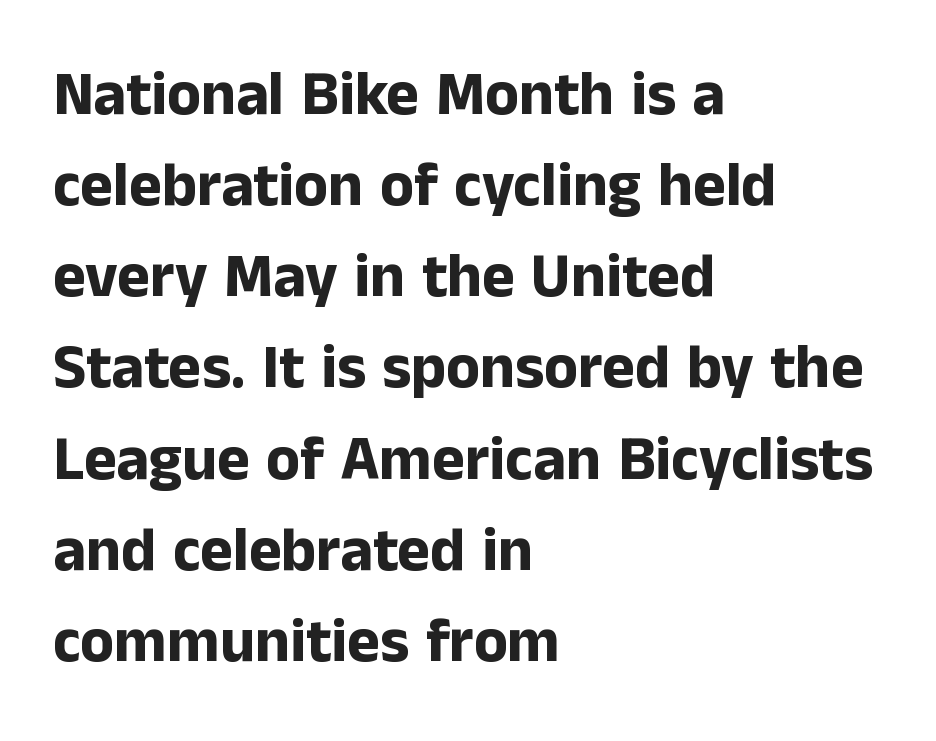
The image shows 62 px bold sans-serif type, upright; set left-aligned, normal line spacing (1.47x), normal letter spacing, not underlined; low stroke contrast and a medium x-height.
